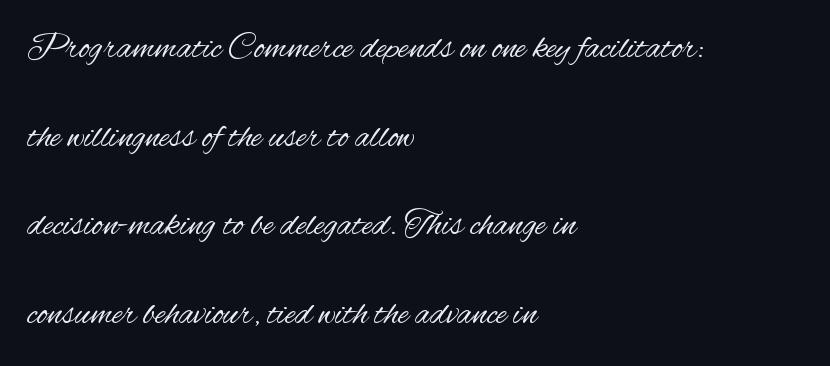
{"serif": "no", "bold": "no", "weight": "regular", "width": "condensed", "stroke_contrast": "medium", "x_height": "small", "monospaced": "no", "underline": "no", "align": "left", "line_spacing": "loose", "line_spacing_ratio": 2.46, "letter_spacing": "normal", "letter_spacing_em": 0.0, "glyph_px": 36}
